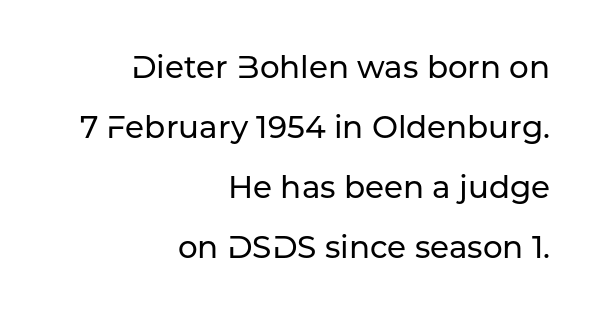
Q: Is the text italic (slanted)? A: No, it is upright.
Q: Is the typeface a serif or a sans-serif typeface? A: Sans-serif.
Q: Is the text underlined? A: No.
Q: How is the paragraph aligned? A: Right-aligned.
Q: Is the spacing between letters normal or unusually wide? A: Normal.
Q: Is the spacing between lines tight, normal or loose? A: Loose.
Q: Width (condensed, normal, or wide)? A: Normal.
Q: Stroke contrast? A: Low.
Q: x-height? A: Medium.
Q: Monospaced? A: No.
